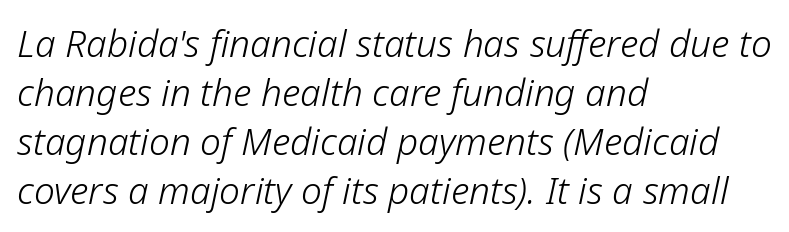
Q: Is the text bold? A: No.
Q: Is the text italic (slanted)? A: Yes, it leans right by about 12 degrees.
Q: Is the text underlined? A: No.
Q: How is the paragraph aligned? A: Left-aligned.
Q: Is the spacing between letters normal or unusually wide? A: Normal.
Q: Is the spacing between lines tight, normal or loose? A: Normal.
Q: Width (condensed, normal, or wide)? A: Normal.
Q: Stroke contrast? A: Low.
Q: x-height? A: Medium.
Q: Monospaced? A: No.
